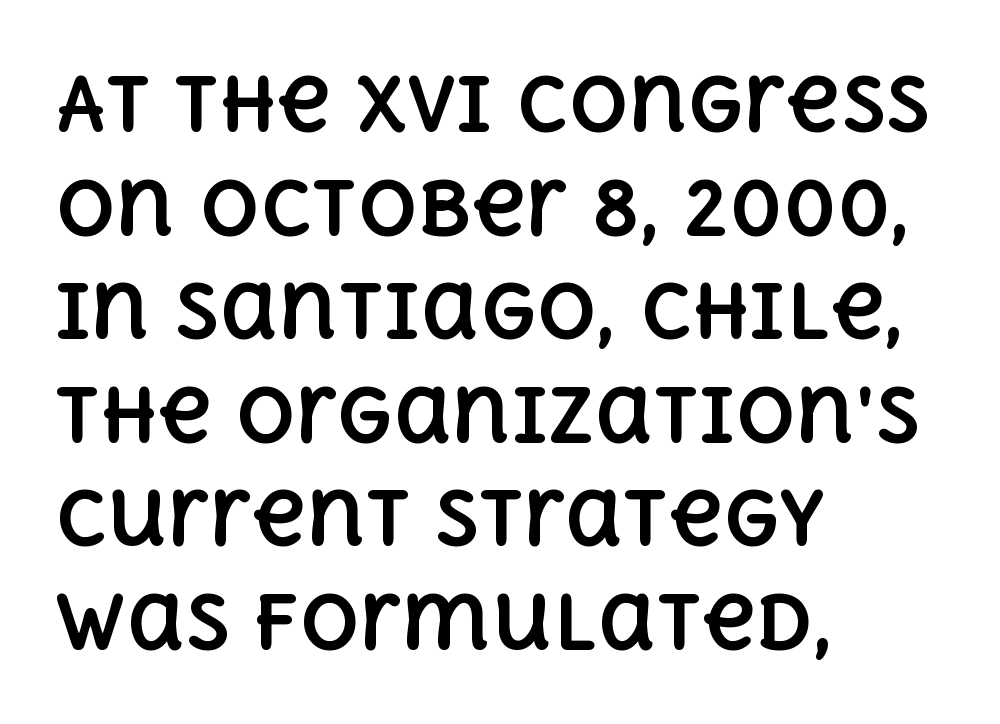
The image shows 74 px bold type, upright; set left-aligned, normal line spacing (1.4x), normal letter spacing, not underlined; a large x-height.
